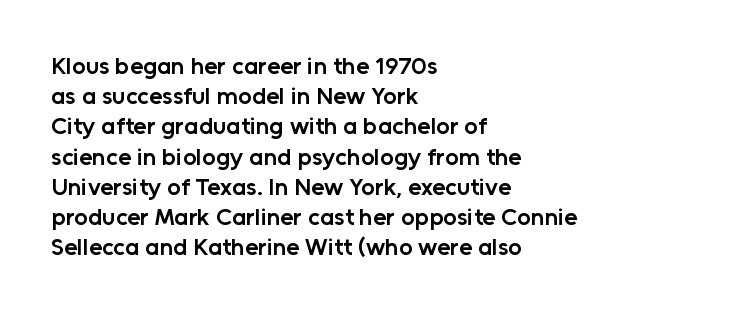
{"italic": "no", "bold": "semi", "underline": "no", "align": "left", "line_spacing": "normal", "line_spacing_ratio": 1.26, "letter_spacing": "normal", "letter_spacing_em": 0.0, "glyph_px": 24}
